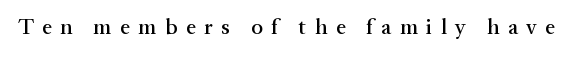
Q: Is the text italic (slanted)? A: No, it is upright.
Q: Is the text underlined? A: No.
Q: Is the spacing between letters normal or unusually wide? A: Unusually wide.
